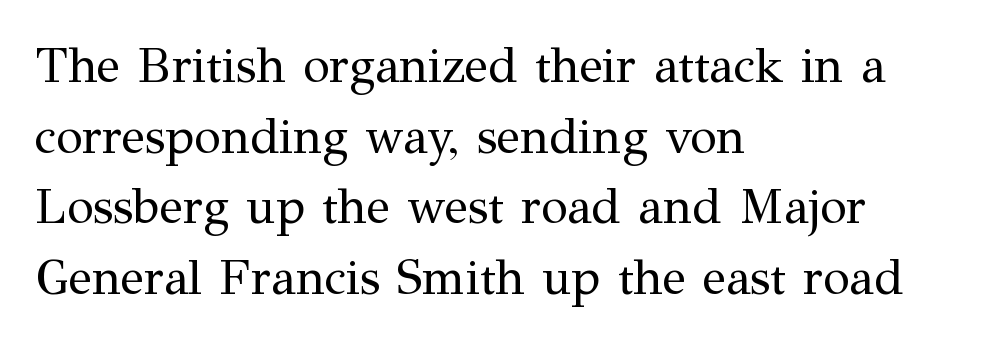
Line starts are locked; line ends wander. Think of a printed novel: that variable character pitch is what you see here. Vertical strokes here are truly vertical. The strokes carry an ordinary text weight at most. Check the space under the baseline: it is left empty. Students, note that the glyphs here touch the page at normal intervals.
